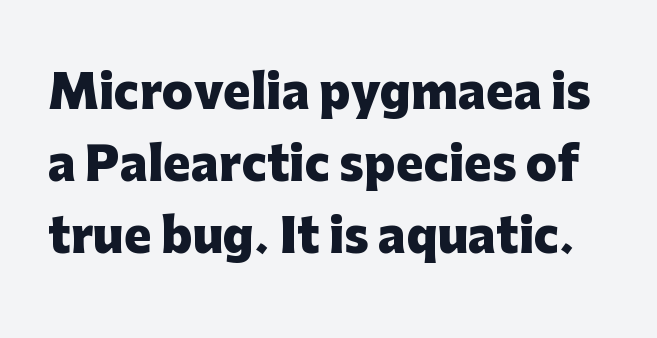
Letterform terminals end flat and unadorned throughout the passage. You could call the tracking neutral — neither tight nor loose. Rendered with straight, roman letterforms. These words are printed bold, with thick strokes throughout.
